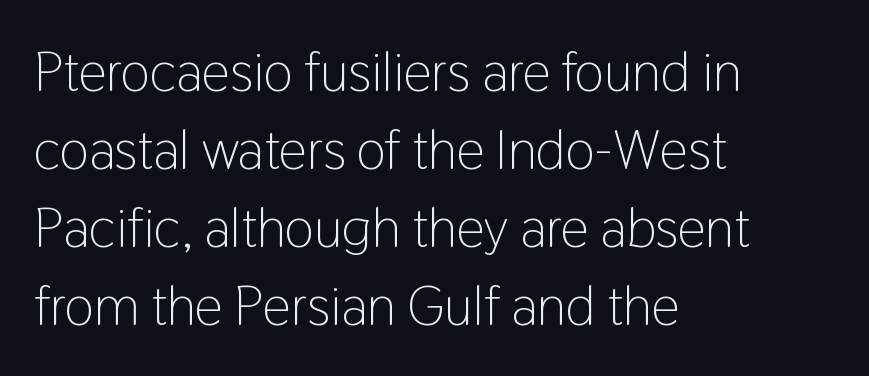
Q: Is the text bold? A: No.
Q: Is the text italic (slanted)? A: No, it is upright.
Q: Is the typeface a serif or a sans-serif typeface? A: Sans-serif.
Q: Is the text underlined? A: No.
Q: How is the paragraph aligned? A: Left-aligned.
Q: Is the spacing between letters normal or unusually wide? A: Normal.
Q: Is the spacing between lines tight, normal or loose? A: Normal.
Q: Width (condensed, normal, or wide)? A: Condensed.
Q: Stroke contrast? A: Low.
Q: x-height? A: Medium.
Q: Monospaced? A: No.
